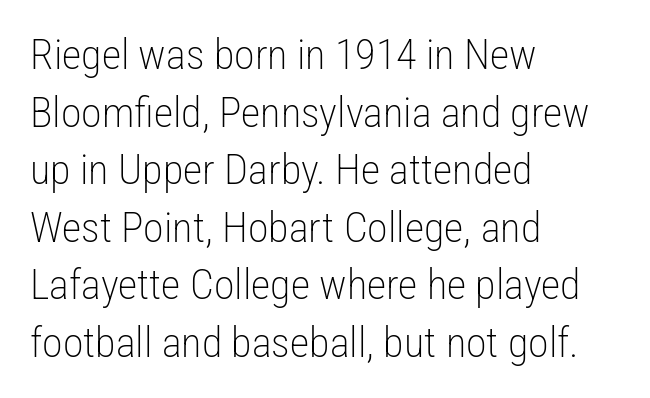
Q: Is the text bold? A: No.
Q: Is the text italic (slanted)? A: No, it is upright.
Q: Is the typeface a serif or a sans-serif typeface? A: Sans-serif.
Q: Is the text underlined? A: No.
Q: How is the paragraph aligned? A: Left-aligned.
Q: Is the spacing between letters normal or unusually wide? A: Normal.
Q: Is the spacing between lines tight, normal or loose? A: Normal.
Q: Width (condensed, normal, or wide)? A: Condensed.
Q: Stroke contrast? A: Low.
Q: x-height? A: Medium.
Q: Monospaced? A: No.
